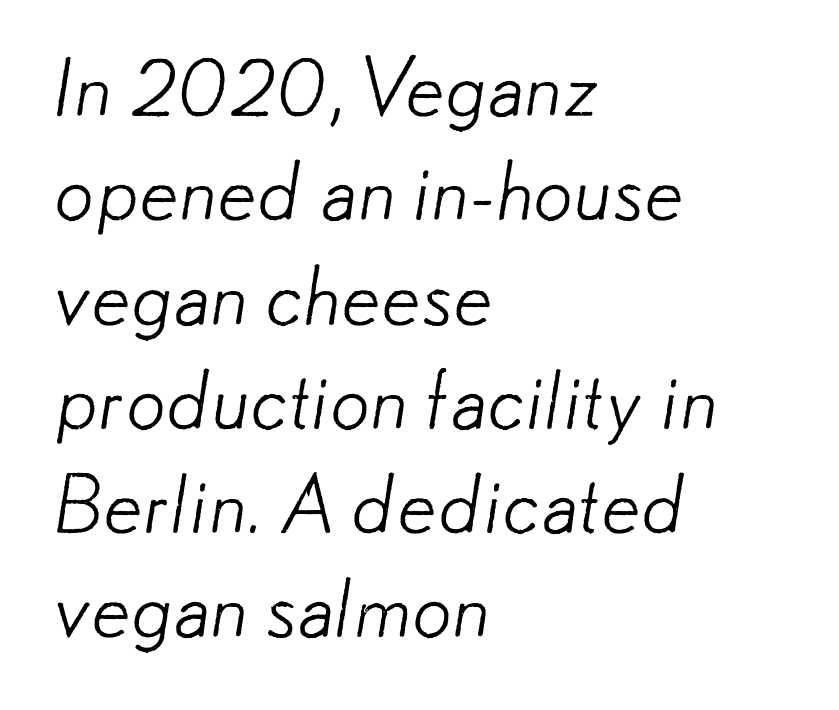
{"serif": "no", "bold": "no", "weight": "light", "width": "normal", "stroke_contrast": "low", "x_height": "small", "monospaced": "no", "underline": "no", "align": "left", "line_spacing": "normal", "line_spacing_ratio": 1.32, "letter_spacing": "normal", "letter_spacing_em": 0.0, "glyph_px": 79}
